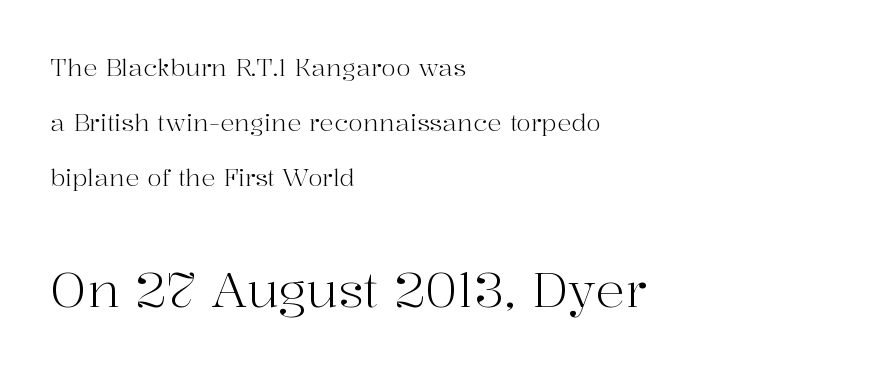
The image shows 49 px light serif type, upright; set left-aligned, loose line spacing (2.3x), normal letter spacing, not underlined; the second (bottom) block is 2.04x larger; high stroke contrast and a medium x-height.
